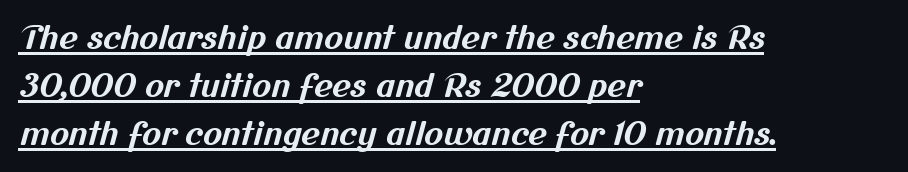
Emphasis is given by a line drawn under the lettering. A classic flush-left, rag-right setting is used for this passage. Stroke terminals: plain, sans-serif. Varying glyph widths throughout — classic text-font behaviour.
